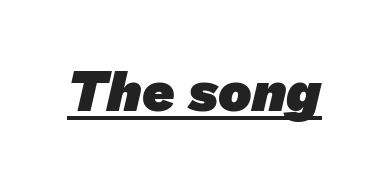
These lines keep a tight, regular rhythm from letter to letter. A typographer would call this underscored text. This is sans-serif lettering, the kind often seen on screens and signage. These lines carry a lot of weight — the face is fully bold. This sample has the flowing, uneven cadence of proportional lettering.
